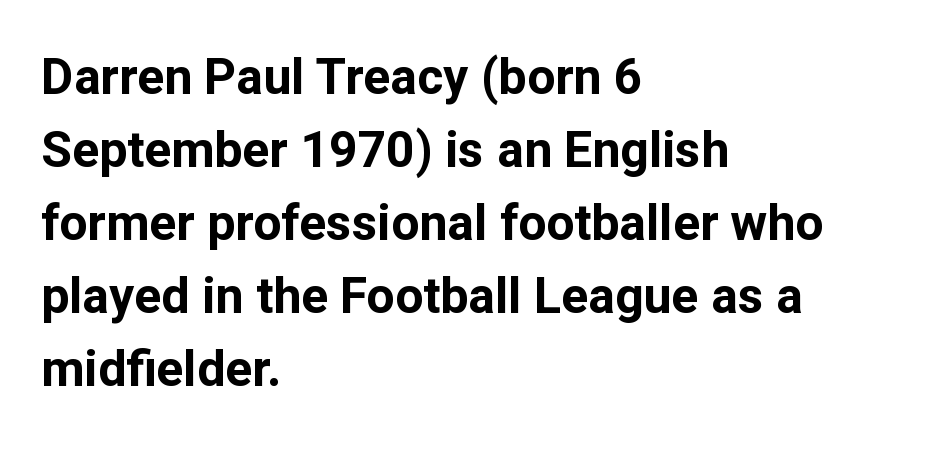
The image shows 50 px bold sans-serif type, upright; set left-aligned, normal line spacing (1.46x), normal letter spacing, not underlined; low stroke contrast and a medium x-height.
